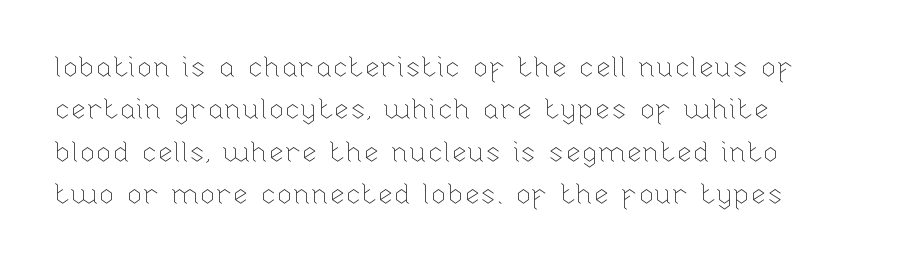
The image shows 29 px thin type, upright; set normal line spacing (1.46x), normal letter spacing, not underlined; low stroke contrast and a medium x-height.
